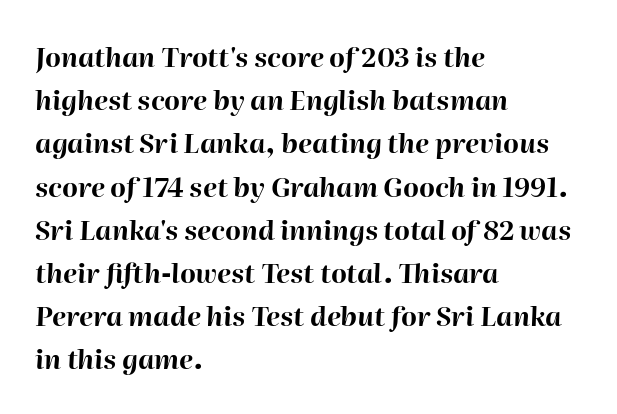
The image shows 27 px bold type, italic (leaning right); set left-aligned, normal line spacing (1.6x), normal letter spacing, not underlined.
